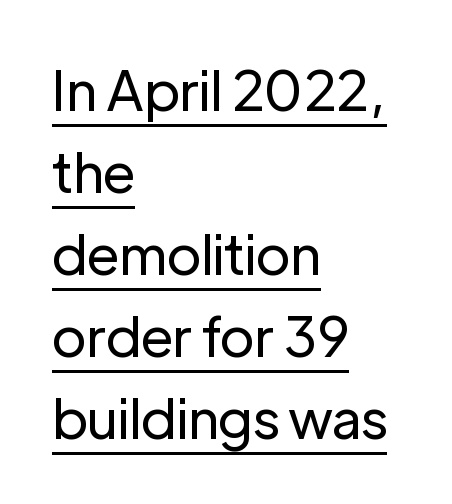
Q: Is the text bold? A: No.
Q: Is the text italic (slanted)? A: No, it is upright.
Q: Is the typeface a serif or a sans-serif typeface? A: Sans-serif.
Q: Is the text underlined? A: Yes.
Q: How is the paragraph aligned? A: Left-aligned.
Q: Is the spacing between letters normal or unusually wide? A: Normal.
Q: Is the spacing between lines tight, normal or loose? A: Normal.
Q: Width (condensed, normal, or wide)? A: Normal.
Q: Stroke contrast? A: Low.
Q: x-height? A: Medium.
Q: Monospaced? A: No.
